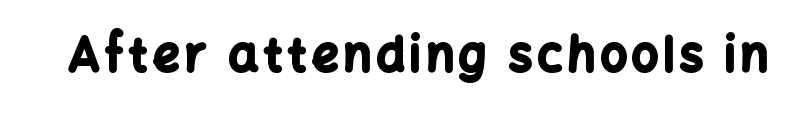
{"serif": "no", "italic": "no", "bold": "yes", "weight": "bold", "width": "normal", "stroke_contrast": "low", "x_height": "medium", "monospaced": "no", "underline": "no", "glyph_px": 47}
